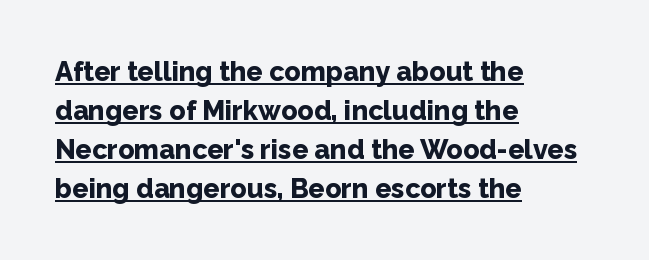
{"italic": "no", "bold": "yes", "underline": "yes", "align": "left", "line_spacing": "normal", "line_spacing_ratio": 1.44, "letter_spacing": "normal", "letter_spacing_em": 0.0, "glyph_px": 27}
